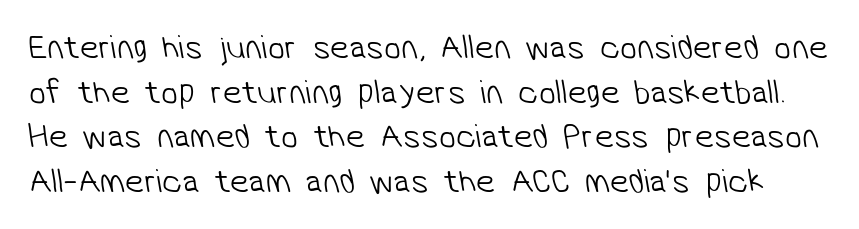
The image shows 34 px light sans-serif type; set normal line spacing (1.31x), normal letter spacing, not underlined; low stroke contrast and a medium x-height.
